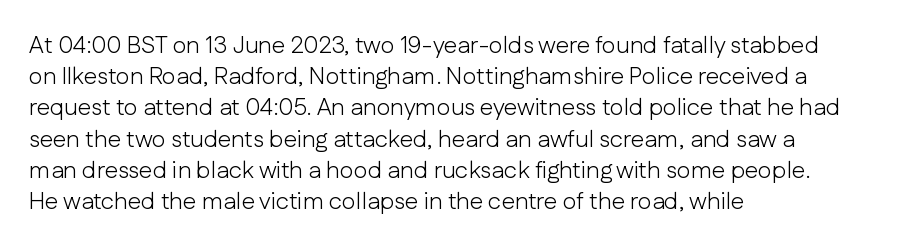
{"italic": "no", "bold": "no", "underline": "no", "align": "left", "line_spacing": "normal", "line_spacing_ratio": 1.3, "letter_spacing": "normal", "letter_spacing_em": 0.0, "glyph_px": 24}
